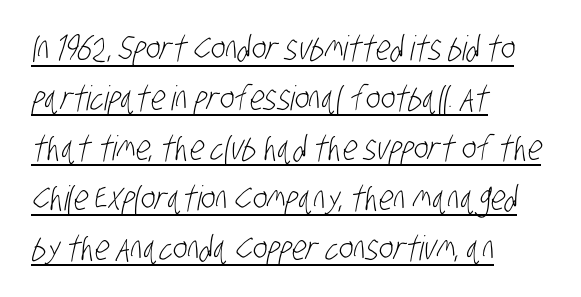
Normally led — the rows are evenly, conventionally spaced. The sample's only ornament is a line tracing under the words. No extra ink here — the face is not bold. No feet cap the strokes, marking this as sans-serif type. These lines are set flush left with a ragged right edge.
